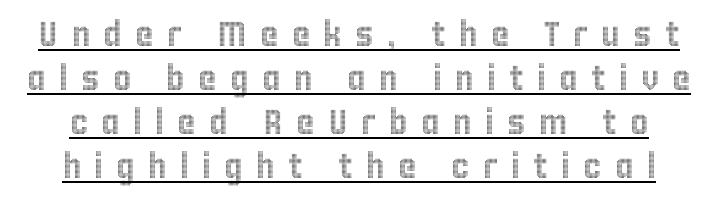
Each letter keeps its own natural width here, so spacing adapts to shape. This is underlined copy, the kind a proofreader might mark for attention. Nope, not italic — everything's standing straight. One glance says typical: line gaps are just what's usual.
